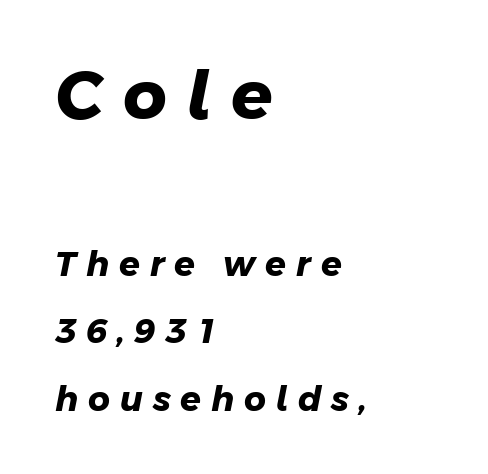
{"serif": "no", "bold": "yes", "weight": "heavy", "width": "normal", "stroke_contrast": "low", "x_height": "medium", "monospaced": "no", "underline": "no", "align": "left", "line_spacing": "loose", "line_spacing_ratio": 1.98, "letter_spacing": "wide", "letter_spacing_em": 0.29, "larger_block": "first", "size_ratio": 2.0, "glyph_px": 68}
